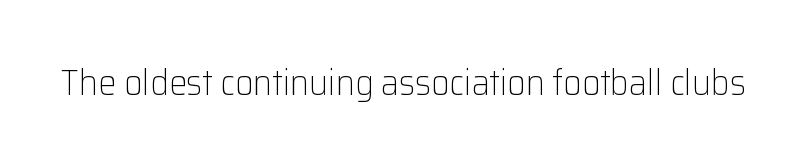
{"serif": "no", "italic": "no", "bold": "no", "weight": "light", "width": "normal", "stroke_contrast": "low", "x_height": "medium", "monospaced": "no", "underline": "no", "letter_spacing": "normal", "letter_spacing_em": 0.0, "glyph_px": 36}
